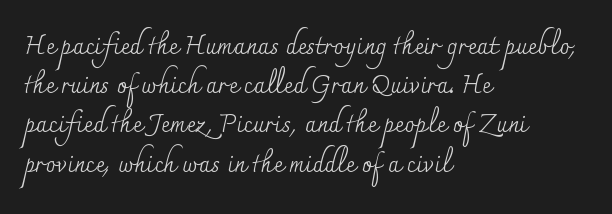
Q: Is the text bold? A: No.
Q: Is the text italic (slanted)? A: Yes.
Q: Is the text underlined? A: No.
Q: How is the paragraph aligned? A: Left-aligned.
Q: Is the spacing between letters normal or unusually wide? A: Normal.
Q: Is the spacing between lines tight, normal or loose? A: Normal.
